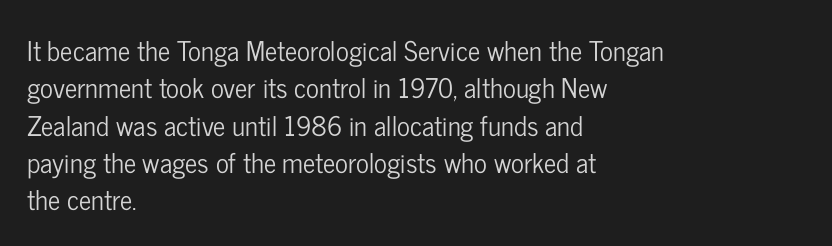
Q: Is the text italic (slanted)? A: No, it is upright.
Q: Is the text underlined? A: No.
Q: How is the paragraph aligned? A: Left-aligned.
Q: Is the spacing between letters normal or unusually wide? A: Normal.
Q: Is the spacing between lines tight, normal or loose? A: Normal.
